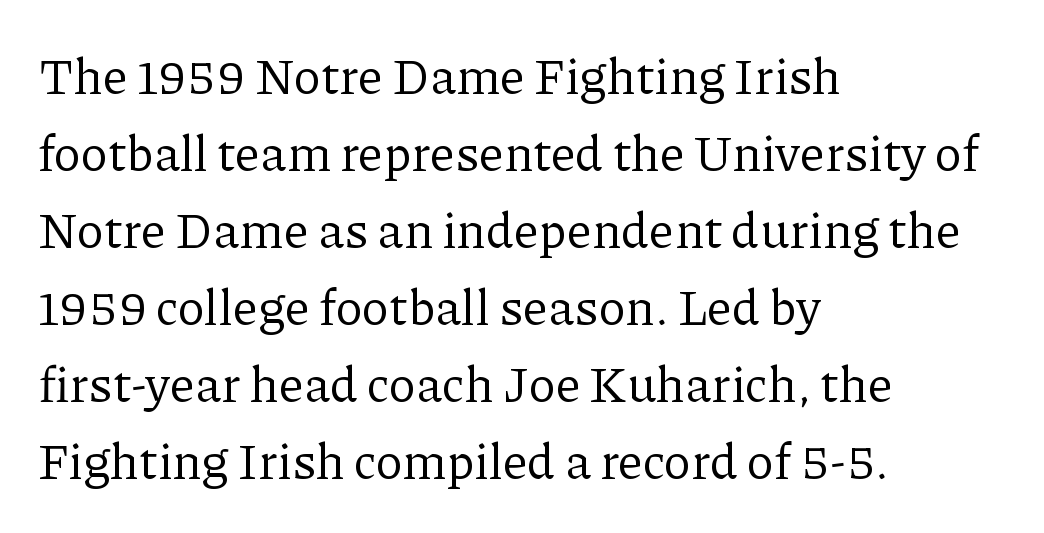
{"serif": "yes", "italic": "no", "bold": "no", "weight": "regular", "width": "normal", "stroke_contrast": "low", "x_height": "medium", "monospaced": "no", "underline": "no", "align": "left", "line_spacing": "normal", "line_spacing_ratio": 1.54, "letter_spacing": "normal", "letter_spacing_em": 0.0, "glyph_px": 50}
